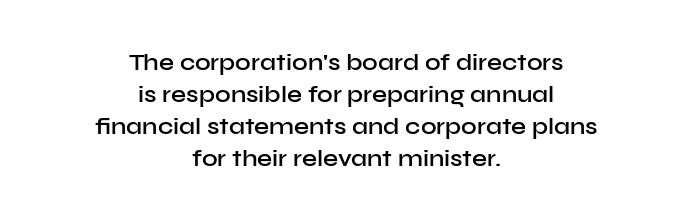
Visually the block forms a symmetrical silhouette, jagged on both flanks. Plain, unruled lines of type. Letter spacing: default. The lettering holds an erect, upright posture throughout.
